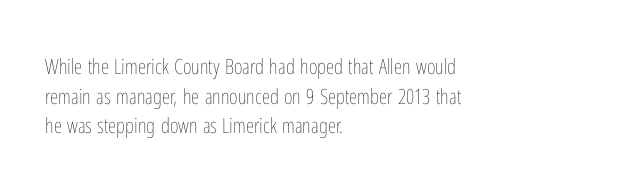
Q: Is the text bold? A: No.
Q: Is the text italic (slanted)? A: No, it is upright.
Q: Is the text underlined? A: No.
Q: How is the paragraph aligned? A: Left-aligned.
Q: Is the spacing between letters normal or unusually wide? A: Normal.
Q: Is the spacing between lines tight, normal or loose? A: Normal.
